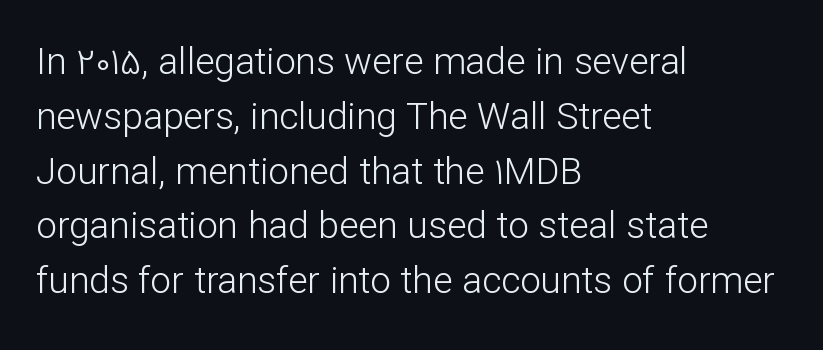
The image shows 37 px light sans-serif type, upright; set left-aligned, normal line spacing (1.48x), normal letter spacing, not underlined; low stroke contrast and a medium x-height.
